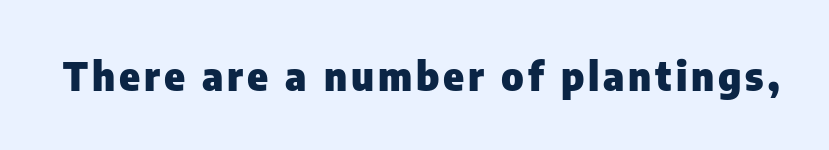
Q: Is the text bold? A: Yes.
Q: Is the text italic (slanted)? A: No, it is upright.
Q: Is the typeface a serif or a sans-serif typeface? A: Sans-serif.
Q: Is the text underlined? A: No.
Q: Width (condensed, normal, or wide)? A: Normal.
Q: Stroke contrast? A: Low.
Q: x-height? A: Medium.
Q: Monospaced? A: No.
